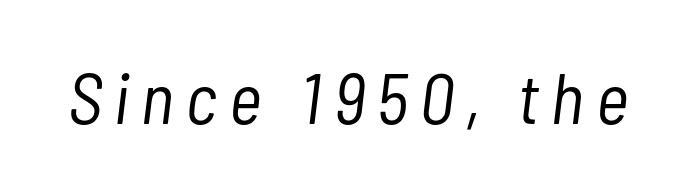
Q: Is the text bold? A: No.
Q: Is the text italic (slanted)? A: Yes, it leans right by about 7 degrees.
Q: Is the text underlined? A: No.
Q: Width (condensed, normal, or wide)? A: Condensed.
Q: Stroke contrast? A: Low.
Q: x-height? A: Medium.
Q: Monospaced? A: No.
